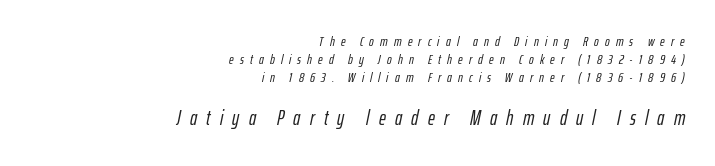
{"italic": "yes", "lean": "right", "slant_degrees": 12, "underline": "no", "align": "right", "line_spacing": "normal", "line_spacing_ratio": 1.3, "letter_spacing": "wide", "letter_spacing_em": 0.44, "larger_block": "second", "size_ratio": 1.5, "glyph_px": 21}
